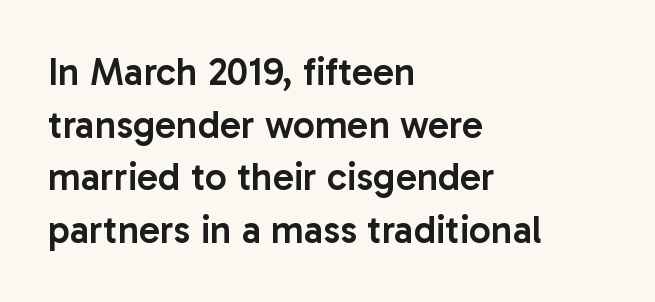
The image shows 39 px semibold sans-serif type, upright; set left-aligned, normal line spacing (1.35x), normal letter spacing, not underlined; low stroke contrast and a medium x-height.
